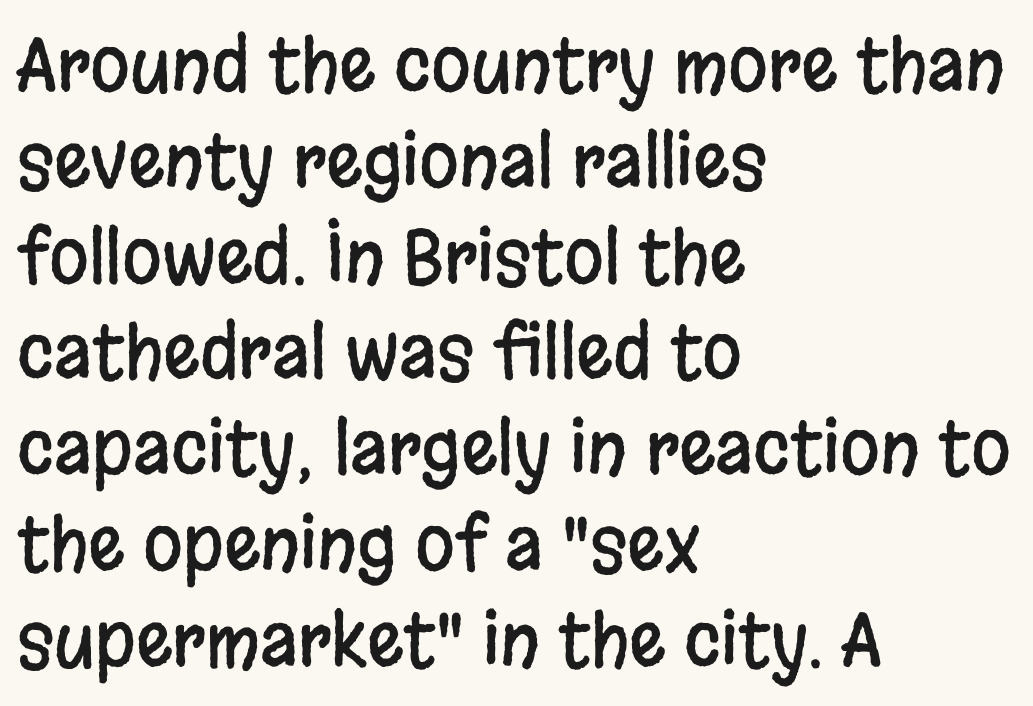
A classic flush-left, rag-right setting is used for this passage. The space directly below the letters is spotless. Students, note that the glyphs here touch the page at normal intervals. Nope, no serifs anywhere on these letters.
